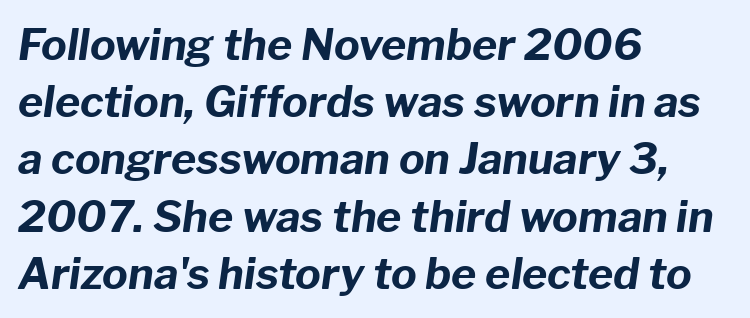
The image shows 43 px bold type, italic (leaning right); set left-aligned, normal line spacing (1.33x), normal letter spacing, not underlined; low stroke contrast and a medium x-height.
